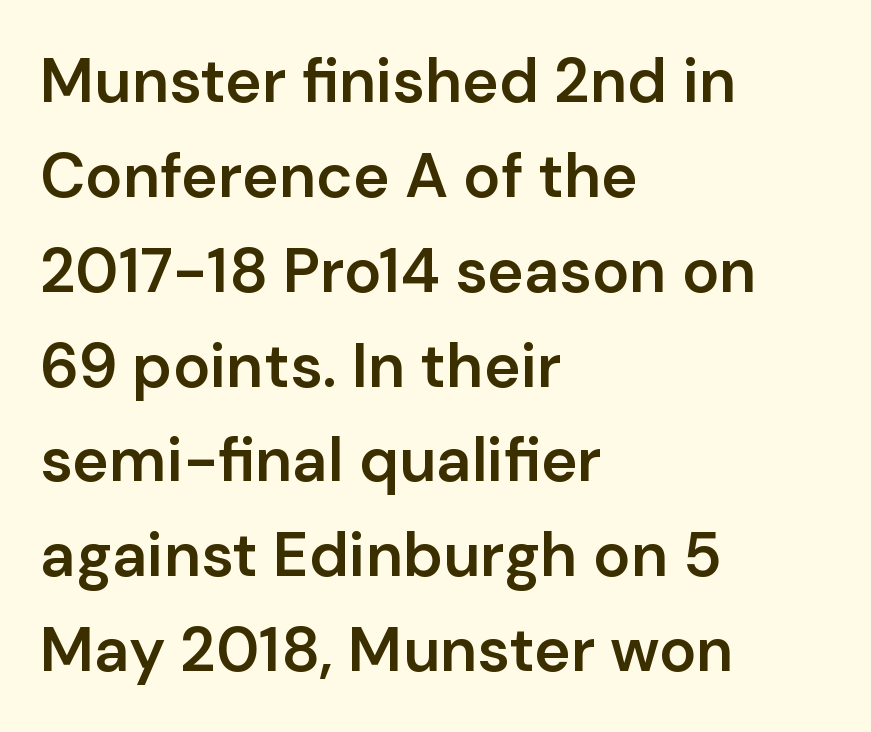
Q: Is the text bold? A: Semi-bold.
Q: Is the text italic (slanted)? A: No, it is upright.
Q: Is the typeface a serif or a sans-serif typeface? A: Sans-serif.
Q: Is the text underlined? A: No.
Q: How is the paragraph aligned? A: Left-aligned.
Q: Is the spacing between letters normal or unusually wide? A: Normal.
Q: Is the spacing between lines tight, normal or loose? A: Normal.
Q: Width (condensed, normal, or wide)? A: Normal.
Q: Stroke contrast? A: Low.
Q: x-height? A: Medium.
Q: Monospaced? A: No.
